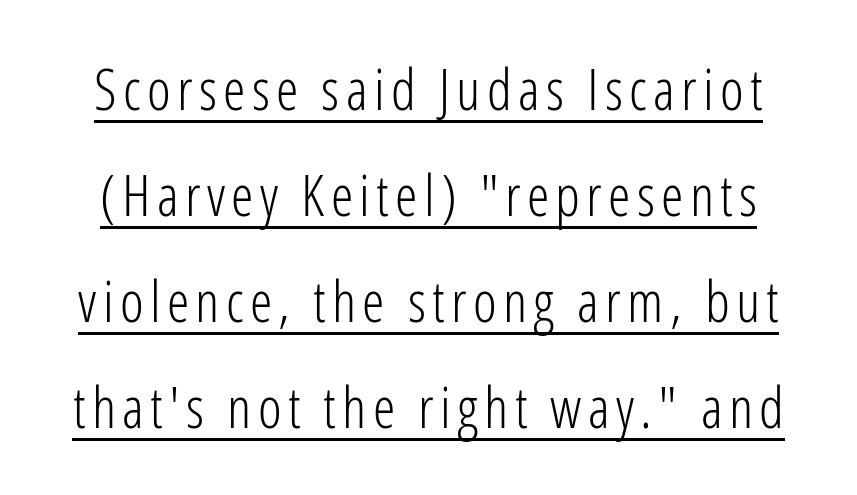
Q: Is the text bold? A: No.
Q: Is the text italic (slanted)? A: No, it is upright.
Q: Is the typeface a serif or a sans-serif typeface? A: Sans-serif.
Q: Is the text underlined? A: Yes.
Q: Width (condensed, normal, or wide)? A: Condensed.
Q: Stroke contrast? A: Low.
Q: x-height? A: Medium.
Q: Monospaced? A: No.
